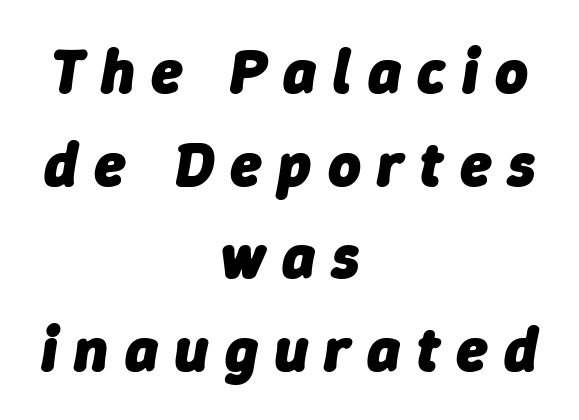
{"italic": "yes", "lean": "right", "slant_degrees": 9, "bold": "yes", "weight": "heavy", "width": "normal", "stroke_contrast": "low", "x_height": "medium", "monospaced": "no", "underline": "no", "align": "center", "line_spacing": "normal", "line_spacing_ratio": 1.47, "letter_spacing": "wide", "letter_spacing_em": 0.26, "glyph_px": 63}
